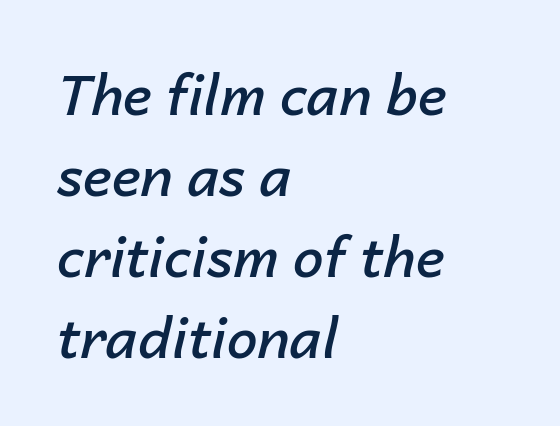
Descenders are the only things crossing below the line. The designer left line spacing at the default. A typesetter would call this proportional, since set widths differ per character. Leftover space on each line is placed entirely after the last word. These lines were composed using italics.
